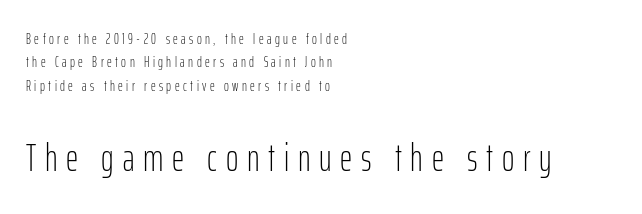
Q: Is the text bold? A: No.
Q: Is the text italic (slanted)? A: No, it is upright.
Q: Is the typeface a serif or a sans-serif typeface? A: Sans-serif.
Q: Is the text underlined? A: No.
Q: How is the paragraph aligned? A: Left-aligned.
Q: Is the spacing between letters normal or unusually wide? A: Unusually wide.
Q: Is the spacing between lines tight, normal or loose? A: Normal.
Q: Which block of text is set in a larger size, the first (top) or the second (bottom)? A: The second (bottom) one.
Q: Width (condensed, normal, or wide)? A: Condensed.
Q: Stroke contrast? A: Low.
Q: x-height? A: Medium.
Q: Monospaced? A: No.
